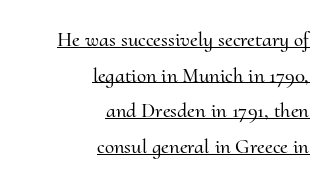
The image shows 21 px text type, upright; set right-aligned, normal line spacing (1.7x), normal letter spacing, underlined.
